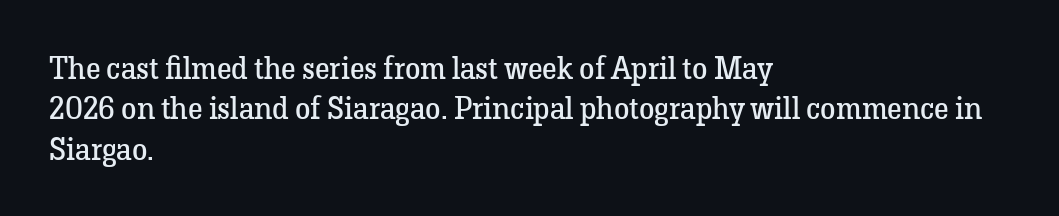
{"serif": "yes", "italic": "no", "bold": "no", "weight": "regular", "width": "normal", "stroke_contrast": "low", "x_height": "medium", "monospaced": "no", "underline": "no", "align": "left", "line_spacing": "normal", "line_spacing_ratio": 1.3, "letter_spacing": "normal", "letter_spacing_em": 0.0, "glyph_px": 31}
